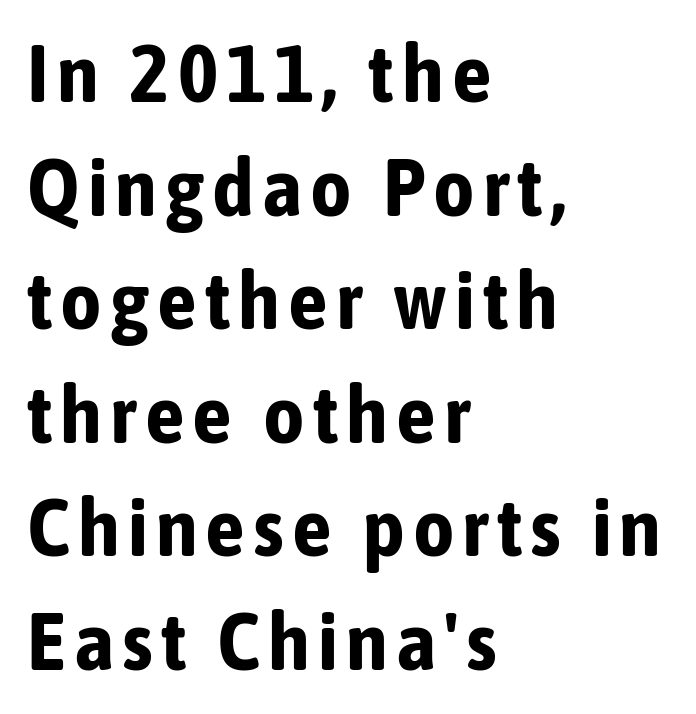
The vertical gap from one line to the next is medium. Heavy, bold letterforms. Are there feet on the stems? There aren't — it's a sans. Unmarked baselines from the first word to the last.
